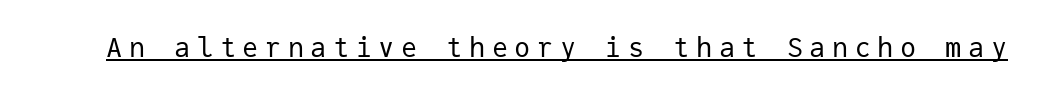
Q: Is the text bold? A: No.
Q: Is the text italic (slanted)? A: No, it is upright.
Q: Is the text underlined? A: Yes.
Q: Is the spacing between letters normal or unusually wide? A: Unusually wide.
